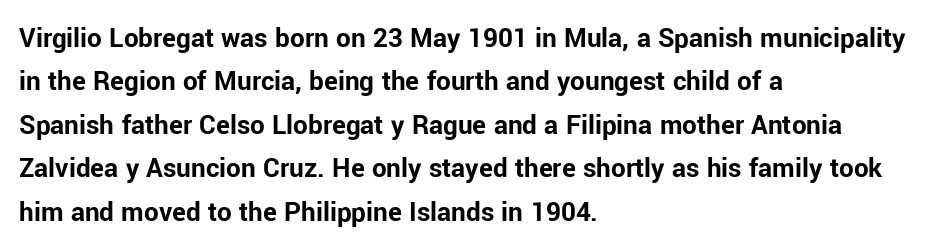
Q: Is the text bold? A: Yes.
Q: Is the text italic (slanted)? A: No, it is upright.
Q: Is the typeface a serif or a sans-serif typeface? A: Sans-serif.
Q: Is the text underlined? A: No.
Q: How is the paragraph aligned? A: Left-aligned.
Q: Is the spacing between letters normal or unusually wide? A: Normal.
Q: Is the spacing between lines tight, normal or loose? A: Normal.
Q: Width (condensed, normal, or wide)? A: Normal.
Q: Stroke contrast? A: Low.
Q: x-height? A: Medium.
Q: Monospaced? A: No.
